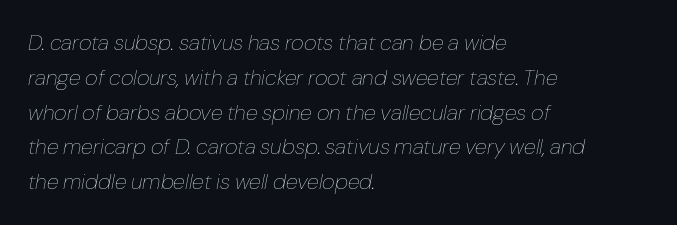
Q: Is the text bold? A: No.
Q: Is the text italic (slanted)? A: Yes, it leans right by about 10 degrees.
Q: Is the text underlined? A: No.
Q: How is the paragraph aligned? A: Left-aligned.
Q: Is the spacing between letters normal or unusually wide? A: Normal.
Q: Is the spacing between lines tight, normal or loose? A: Normal.
